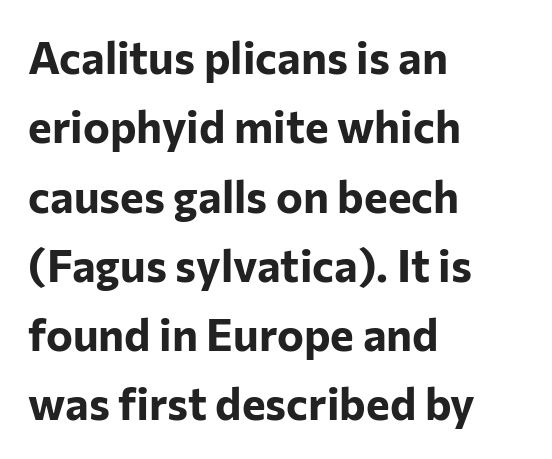
{"serif": "no", "italic": "no", "bold": "yes", "weight": "bold", "width": "normal", "stroke_contrast": "low", "x_height": "medium", "monospaced": "no", "underline": "no", "align": "left", "line_spacing": "normal", "line_spacing_ratio": 1.54, "letter_spacing": "normal", "letter_spacing_em": 0.0, "glyph_px": 45}
